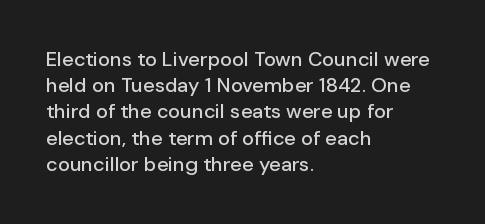
The image shows 20 px text type, upright; set left-aligned, normal line spacing (1.31x), normal letter spacing, not underlined.
